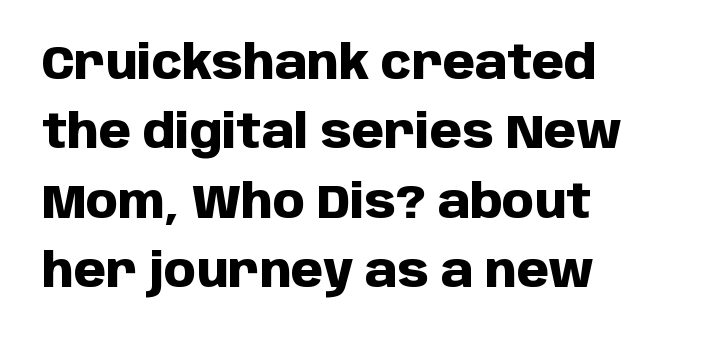
{"serif": "no", "italic": "no", "bold": "yes", "weight": "heavy", "width": "normal", "stroke_contrast": "low", "x_height": "large", "monospaced": "no", "underline": "no", "align": "left", "line_spacing": "normal", "line_spacing_ratio": 1.51, "letter_spacing": "normal", "letter_spacing_em": 0.0, "glyph_px": 46}
